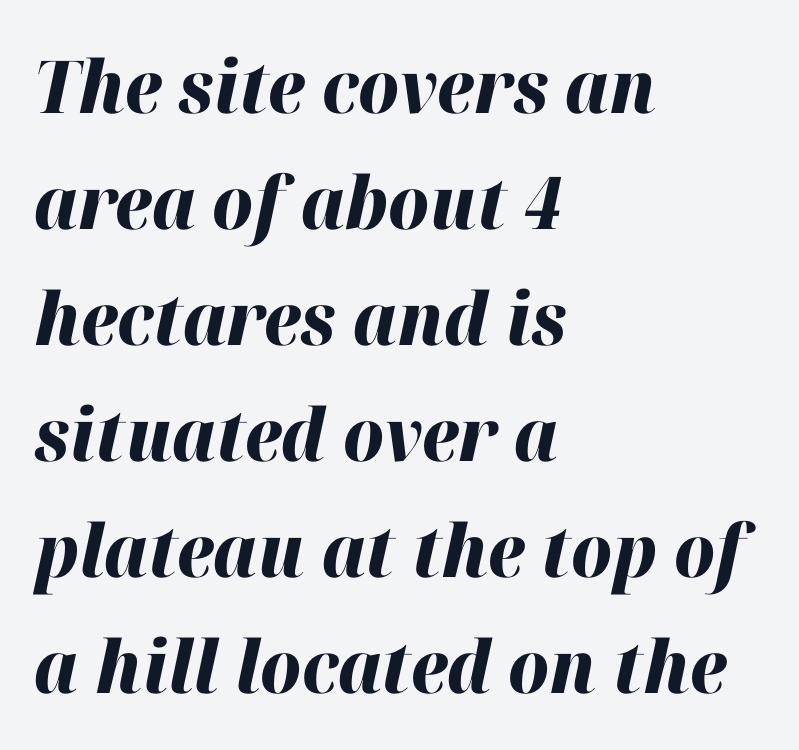
{"italic": "yes", "lean": "right", "slant_degrees": 12, "bold": "yes", "weight": "heavy", "width": "normal", "stroke_contrast": "high", "x_height": "medium", "monospaced": "no", "underline": "no", "align": "left", "line_spacing": "normal", "line_spacing_ratio": 1.59, "letter_spacing": "normal", "letter_spacing_em": 0.0, "glyph_px": 73}
